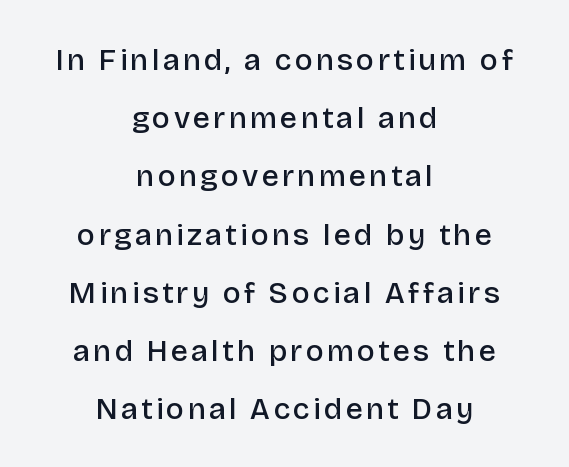
Q: Is the text bold? A: Semi-bold.
Q: Is the text italic (slanted)? A: No, it is upright.
Q: Is the typeface a serif or a sans-serif typeface? A: Sans-serif.
Q: Is the text underlined? A: No.
Q: How is the paragraph aligned? A: Centered.
Q: Is the spacing between lines tight, normal or loose? A: Loose.
Q: Width (condensed, normal, or wide)? A: Normal.
Q: Stroke contrast? A: Low.
Q: x-height? A: Large.
Q: Monospaced? A: No.
